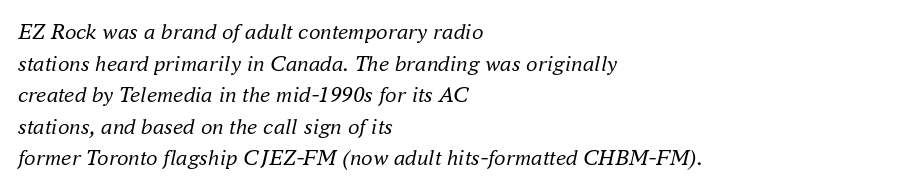
{"italic": "yes", "lean": "right", "slant_degrees": 16, "bold": "no", "underline": "no", "align": "left", "line_spacing": "normal", "line_spacing_ratio": 1.37, "letter_spacing": "normal", "letter_spacing_em": 0.0, "glyph_px": 23}
